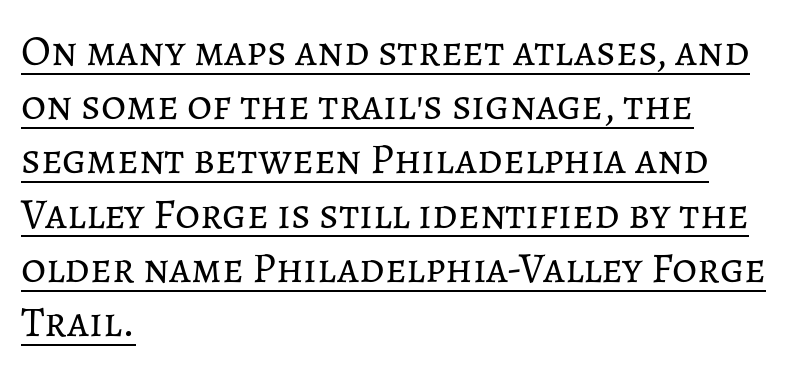
{"italic": "no", "bold": "no", "weight": "regular", "width": "normal", "stroke_contrast": "low", "x_height": "medium", "monospaced": "no", "underline": "yes", "align": "left", "line_spacing": "normal", "line_spacing_ratio": 1.26, "letter_spacing": "normal", "letter_spacing_em": 0.0, "glyph_px": 43}
